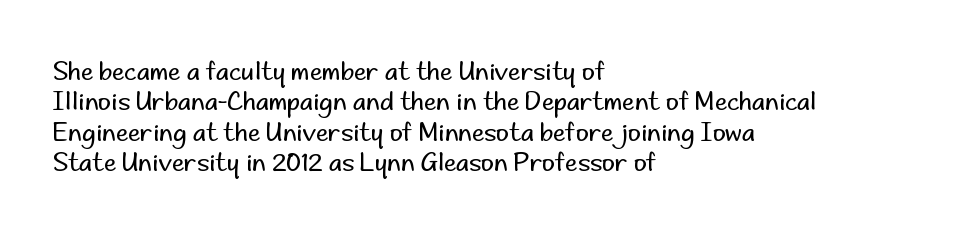
Nope, not italic — everything's standing straight. Only glyphs here, with clear space below each row. Leftover space on each line is placed entirely after the last word. The gaps between neighbouring characters are ordinary and unremarkable. A light-to-regular cut is what we see here.
